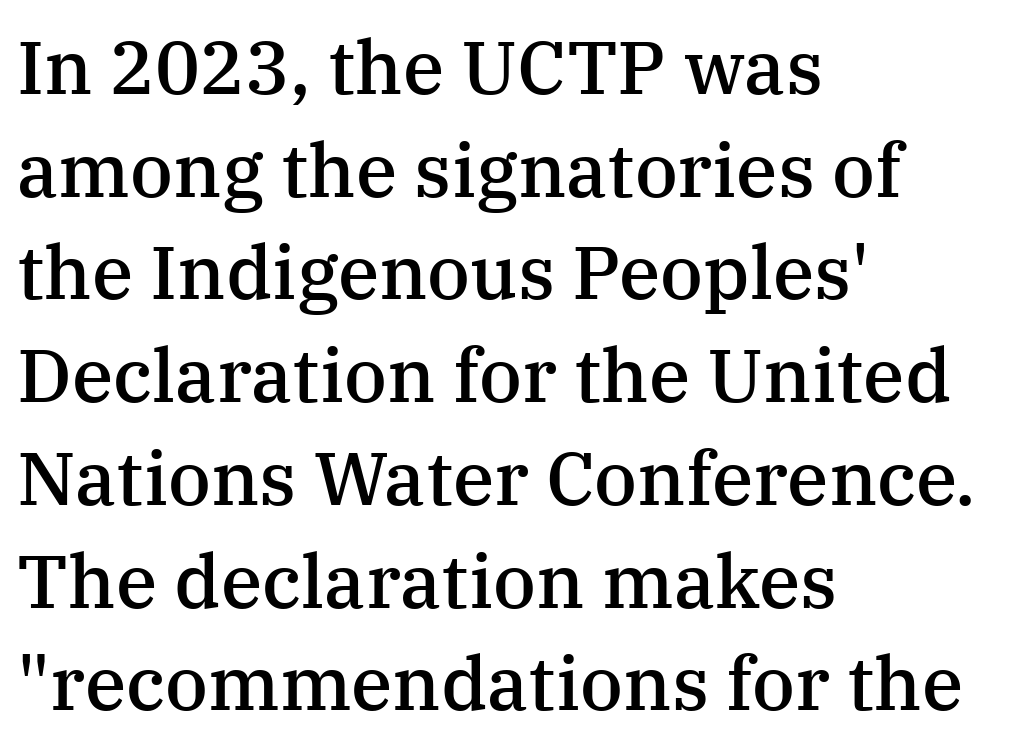
{"serif": "yes", "italic": "no", "bold": "semi", "weight": "semibold", "width": "normal", "stroke_contrast": "medium", "x_height": "medium", "monospaced": "no", "underline": "no", "align": "left", "line_spacing": "normal", "line_spacing_ratio": 1.37, "letter_spacing": "normal", "letter_spacing_em": 0.0, "glyph_px": 75}
